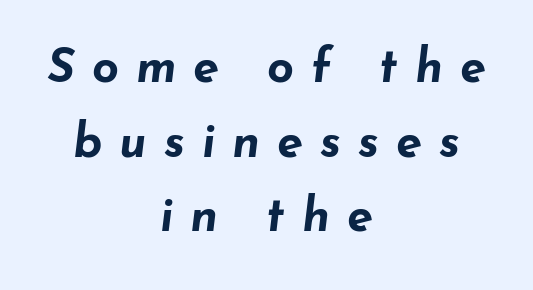
The image shows 47 px bold, wide type, italic (leaning right); set centered, normal line spacing (1.59x), unusually wide letter spacing (+0.36 em), not underlined; low stroke contrast and a small x-height.
